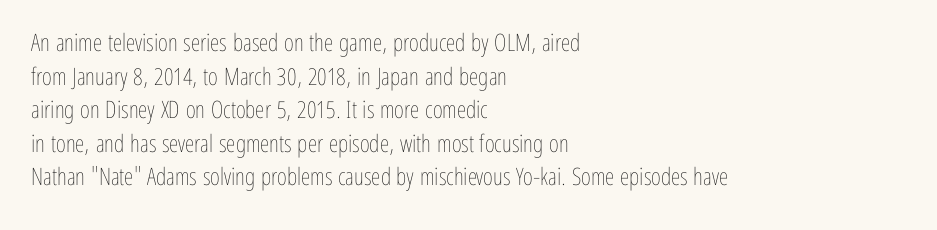
Q: Is the text bold? A: No.
Q: Is the text italic (slanted)? A: No, it is upright.
Q: Is the text underlined? A: No.
Q: How is the paragraph aligned? A: Left-aligned.
Q: Is the spacing between letters normal or unusually wide? A: Normal.
Q: Is the spacing between lines tight, normal or loose? A: Normal.
